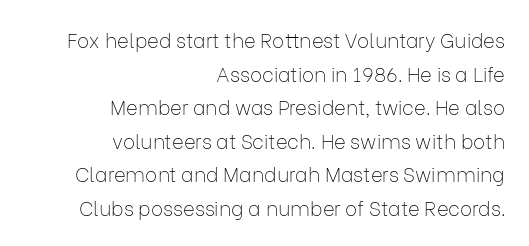
Q: Is the text bold? A: No.
Q: Is the text italic (slanted)? A: No, it is upright.
Q: Is the text underlined? A: No.
Q: How is the paragraph aligned? A: Right-aligned.
Q: Is the spacing between letters normal or unusually wide? A: Normal.
Q: Is the spacing between lines tight, normal or loose? A: Normal.
